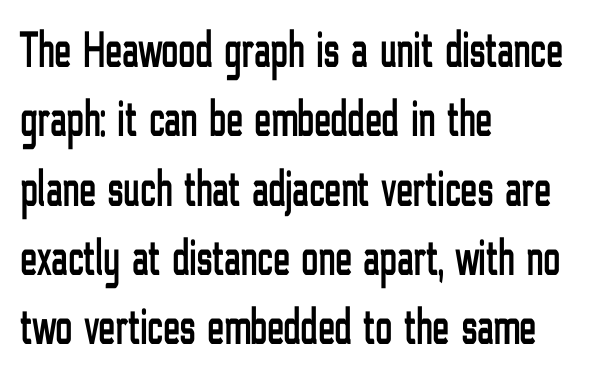
The image shows 51 px condensed sans-serif type, upright; set left-aligned, normal line spacing (1.36x), normal letter spacing, not underlined; low stroke contrast and a medium x-height.
